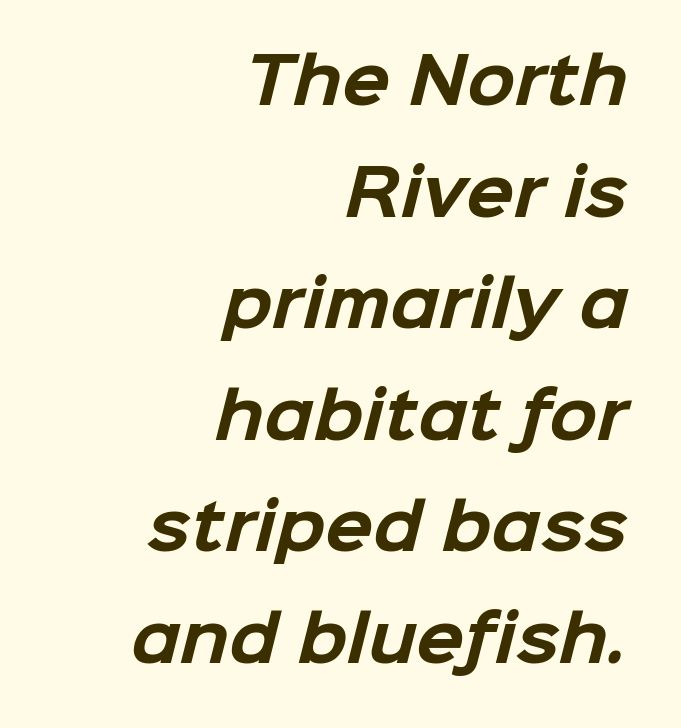
Every row of glyphs terminates at an identical x-position on the right. The passage shown is typed in a proportional face where columns would drift. To sum up the face: it is a sans, with no serifs. The passage shown is not underscored anywhere. Characters follow at the spacing the type designer built in.
